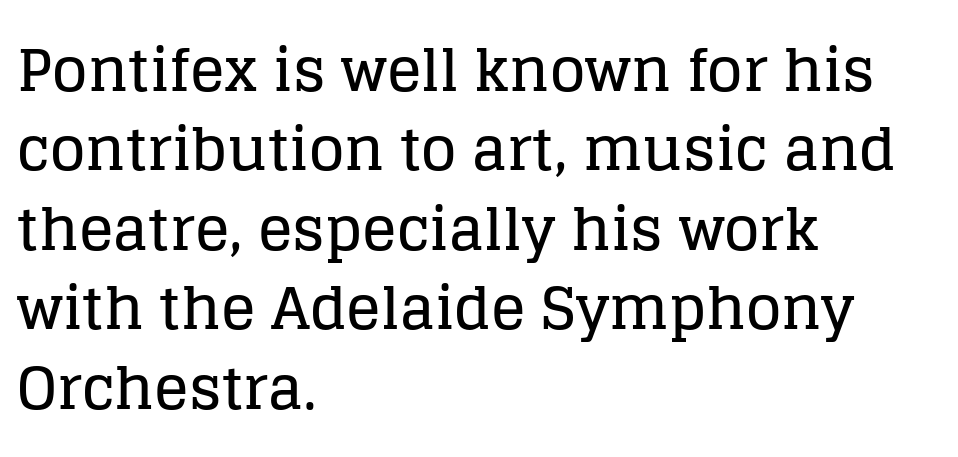
The image shows 58 px serif type, upright; set left-aligned, normal line spacing (1.37x), normal letter spacing, not underlined; low stroke contrast and a large x-height.
